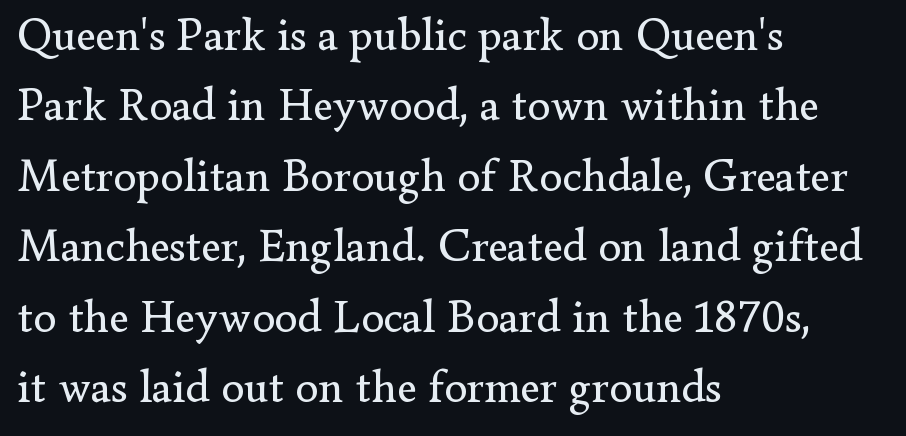
Compared with typical body copy, the letter spacing here is the same. If you measured baseline to baseline, you'd find a middling distance. Stroke thickness stays within the range of a standard reading face or lighter. Bare-footed words on every line. A serif font was chosen for this passage.
